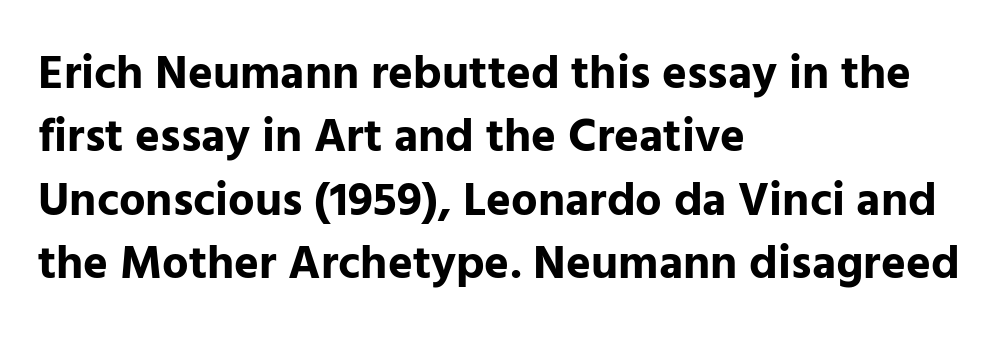
Letters rest on an invisible, unmarked baseline. Serif or sans? Sans — the stroke terminals are bare. Stroke thickness is high; the sample reads as a true bold. Layout note: lines flush left. Designer's note — italics off, roman on.
